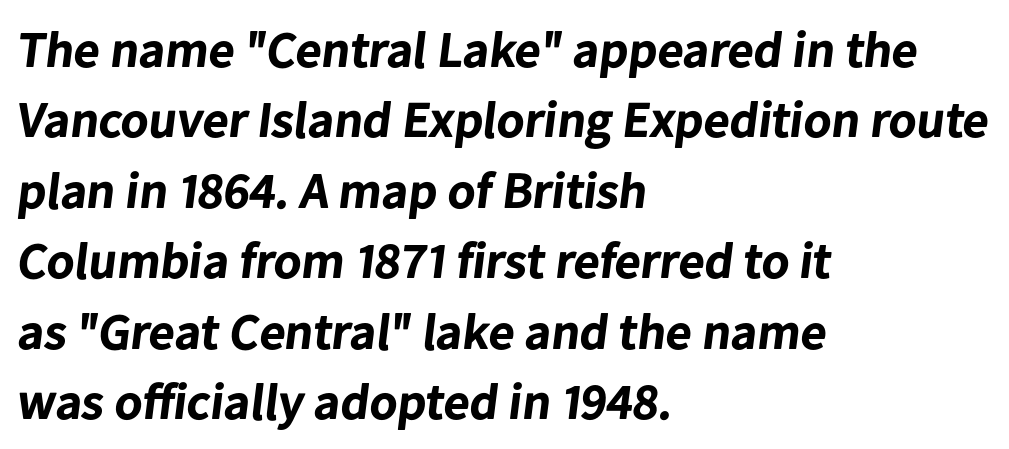
{"serif": "no", "bold": "yes", "weight": "bold", "width": "normal", "stroke_contrast": "low", "x_height": "medium", "monospaced": "no", "underline": "no", "align": "left", "line_spacing": "normal", "line_spacing_ratio": 1.38, "letter_spacing": "normal", "letter_spacing_em": 0.0, "glyph_px": 51}
